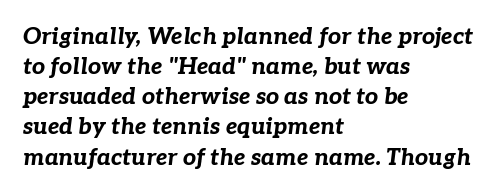
{"italic": "yes", "lean": "right", "slant_degrees": 7, "bold": "yes", "underline": "no", "align": "left", "line_spacing": "normal", "line_spacing_ratio": 1.31, "letter_spacing": "normal", "letter_spacing_em": 0.0, "glyph_px": 23}
